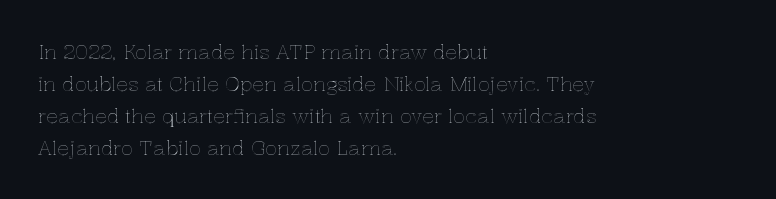
Q: Is the text italic (slanted)? A: No, it is upright.
Q: Is the text underlined? A: No.
Q: How is the paragraph aligned? A: Left-aligned.
Q: Is the spacing between letters normal or unusually wide? A: Normal.
Q: Is the spacing between lines tight, normal or loose? A: Normal.
